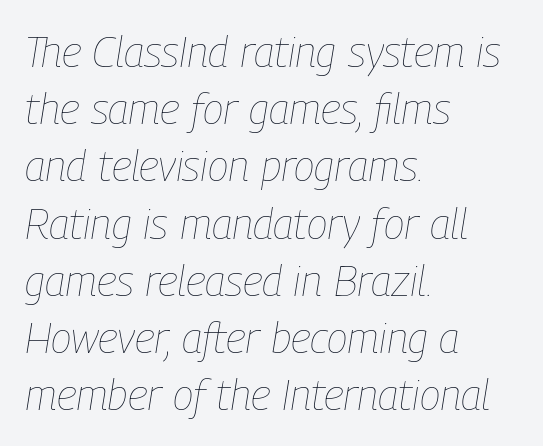
{"italic": "yes", "lean": "right", "slant_degrees": 9, "bold": "no", "weight": "thin", "width": "condensed", "stroke_contrast": "low", "x_height": "medium", "monospaced": "no", "underline": "no", "align": "left", "line_spacing": "normal", "line_spacing_ratio": 1.33, "letter_spacing": "normal", "letter_spacing_em": 0.0, "glyph_px": 43}
